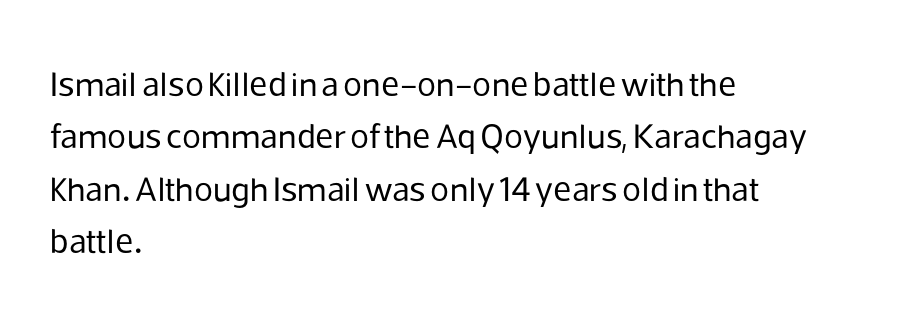
{"serif": "no", "italic": "no", "bold": "no", "weight": "regular", "width": "normal", "stroke_contrast": "low", "x_height": "medium", "monospaced": "no", "underline": "no", "align": "left", "line_spacing": "normal", "line_spacing_ratio": 1.5, "letter_spacing": "normal", "letter_spacing_em": 0.0, "glyph_px": 35}
